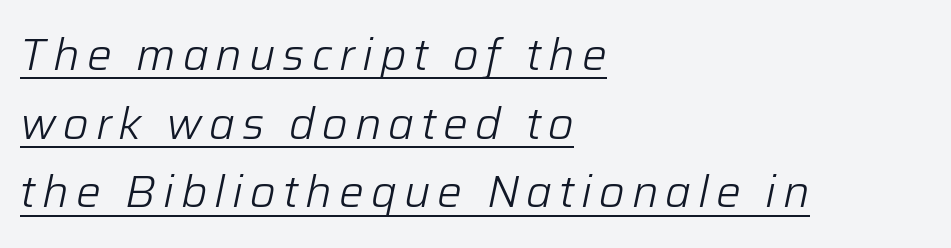
The image shows 44 px light type, italic (leaning right); set left-aligned, normal line spacing (1.56x), underlined; low stroke contrast and a medium x-height.
